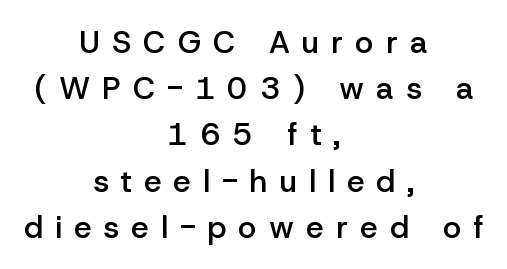
You could not count columns in this text — the font is proportionally spaced. Tracking here is generous; glyphs stand well apart from one another. Tall strokes in this sample are plumb rather than angled. Beneath every word, the page is bare. I'd describe the lettering as semibold — firm but not a full bold. The font family rendered here belongs to the sans-serif group.
